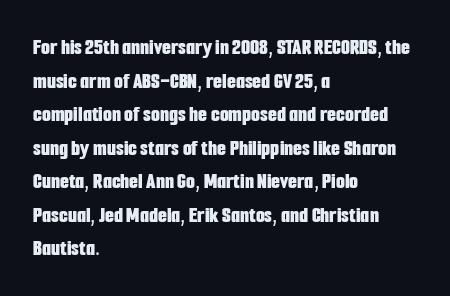
Each line starts at the same left margin while the right side varies. One glance says typical: line gaps are just what's usual. Nope, not italic — everything's standing straight. Plenty of ink on the page — the face is bold.
